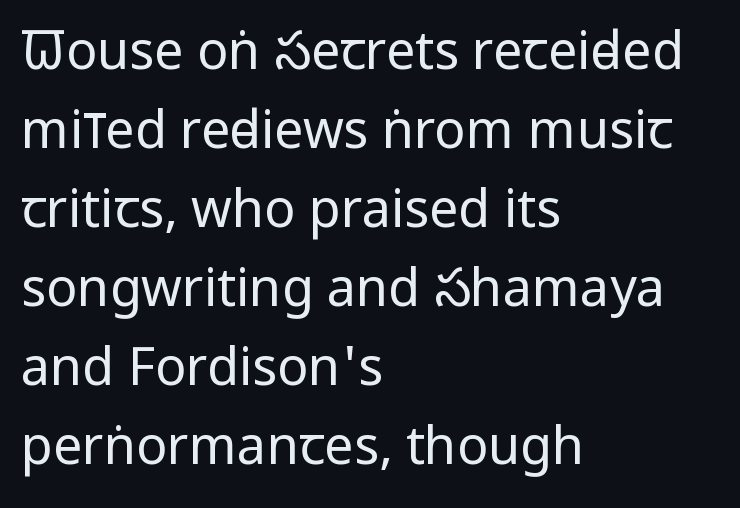
Q: Is the text bold? A: No.
Q: Is the text italic (slanted)? A: No, it is upright.
Q: Is the typeface a serif or a sans-serif typeface? A: Sans-serif.
Q: Is the text underlined? A: No.
Q: How is the paragraph aligned? A: Left-aligned.
Q: Is the spacing between letters normal or unusually wide? A: Normal.
Q: Is the spacing between lines tight, normal or loose? A: Normal.
Q: Width (condensed, normal, or wide)? A: Condensed.
Q: Stroke contrast? A: Low.
Q: x-height? A: Large.
Q: Monospaced? A: No.
